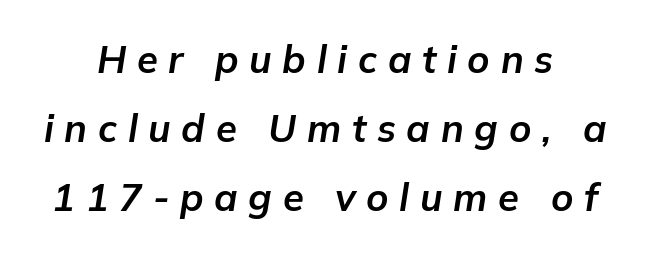
Line starts and ends both wander, symmetrically. The area under the type is left untouched. Every letter is thick-stroked: bold, no question. Spacing verdict: proportional, widths tailored to each character. The horizontal fit of the characters is loose and conspicuously gappy.
